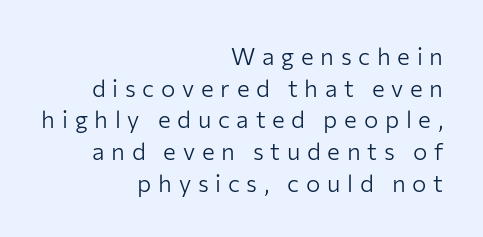
Q: Is the text bold? A: No.
Q: Is the text italic (slanted)? A: No, it is upright.
Q: Is the text underlined? A: No.
Q: How is the paragraph aligned? A: Right-aligned.
Q: Is the spacing between letters normal or unusually wide? A: Unusually wide.
Q: Is the spacing between lines tight, normal or loose? A: Normal.
